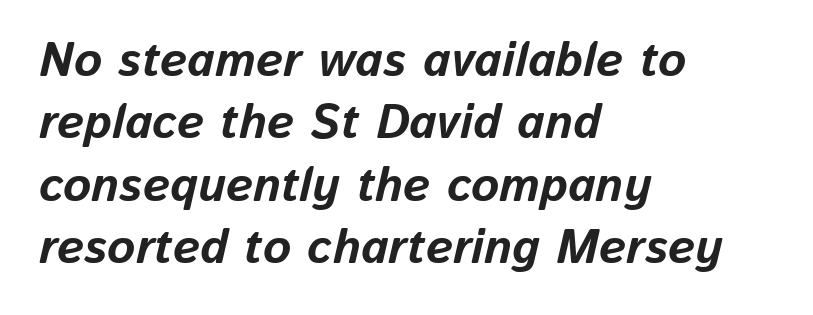
Q: Is the text bold? A: Yes.
Q: Is the text italic (slanted)? A: Yes, it leans right by about 13 degrees.
Q: Is the text underlined? A: No.
Q: How is the paragraph aligned? A: Left-aligned.
Q: Is the spacing between letters normal or unusually wide? A: Normal.
Q: Is the spacing between lines tight, normal or loose? A: Normal.
Q: Width (condensed, normal, or wide)? A: Normal.
Q: Stroke contrast? A: Low.
Q: x-height? A: Medium.
Q: Monospaced? A: No.
